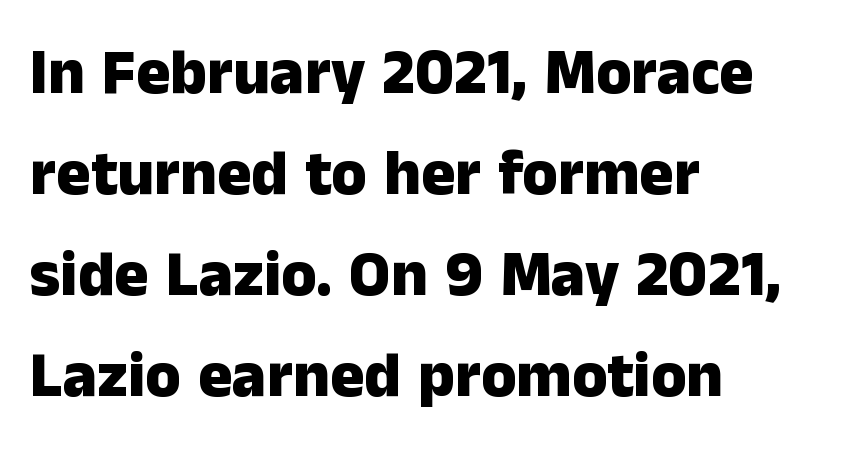
The image shows 64 px heavy sans-serif type, upright; set left-aligned, normal line spacing (1.58x), normal letter spacing, not underlined; low stroke contrast and a medium x-height.
